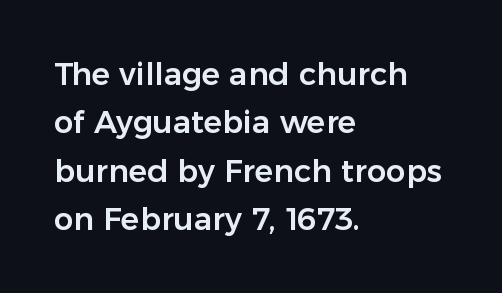
The image shows 31 px sans-serif type, upright; set left-aligned, normal line spacing (1.56x), normal letter spacing, not underlined; low stroke contrast and a medium x-height.
